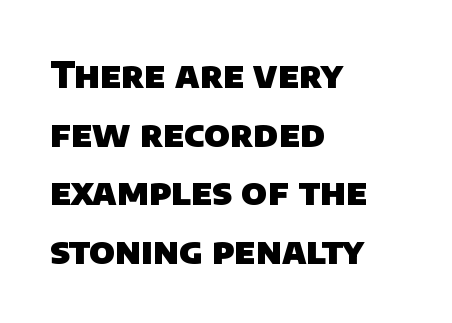
These lines stack with their left ends in a neat column. The face used here is proportionally spaced, like ordinary book or web type. Observe the ordinary spacing: letters are neighbours, not strangers. Underline: absent. Leading: standard.
